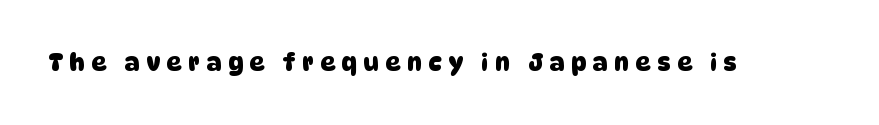
Q: Is the text bold? A: Yes.
Q: Is the text underlined? A: No.
Q: Is the spacing between letters normal or unusually wide? A: Unusually wide.
